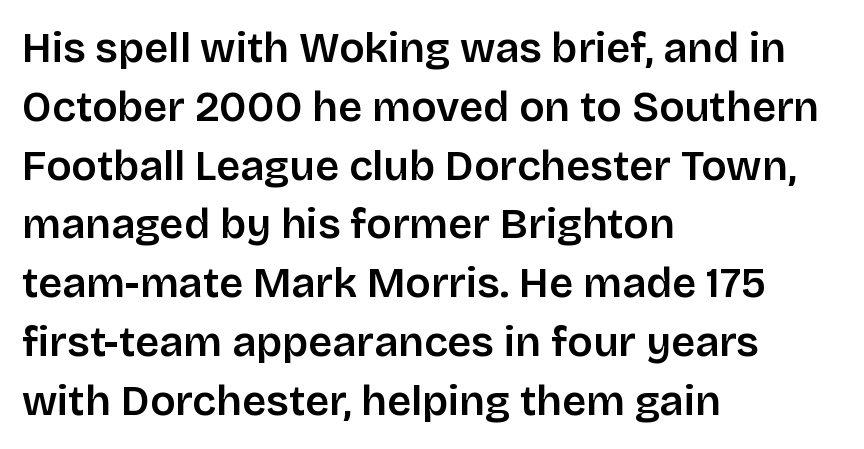
{"serif": "no", "italic": "no", "width": "normal", "stroke_contrast": "low", "x_height": "large", "monospaced": "no", "underline": "no", "align": "left", "line_spacing": "normal", "line_spacing_ratio": 1.4, "letter_spacing": "normal", "letter_spacing_em": 0.0, "glyph_px": 42}
